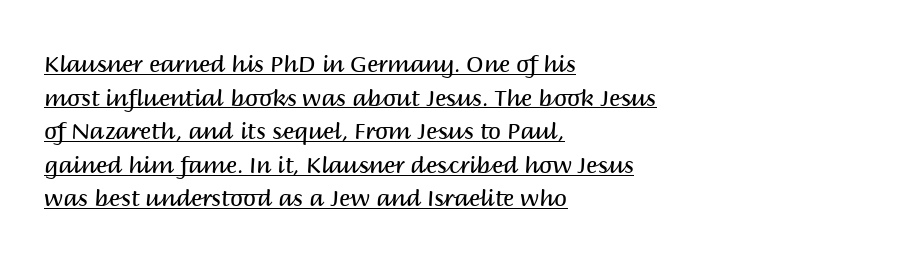
The image shows 23 px text type; set left-aligned, normal line spacing (1.46x), normal letter spacing, underlined.
